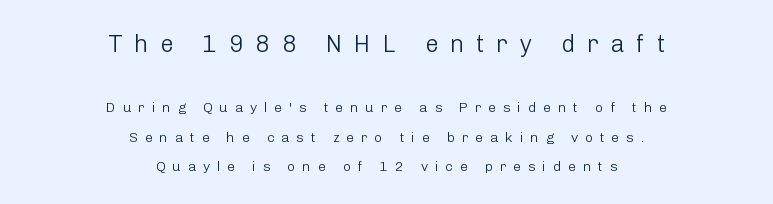
{"italic": "no", "bold": "no", "underline": "no", "align": "center", "line_spacing": "loose", "line_spacing_ratio": 2.09, "letter_spacing": "wide", "letter_spacing_em": 0.49, "larger_block": "first", "size_ratio": 1.71, "glyph_px": 24}
